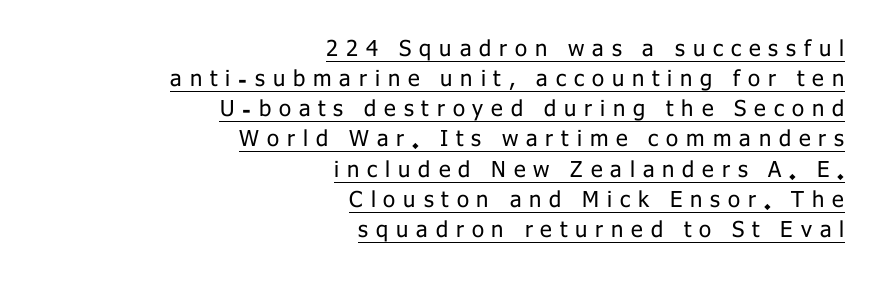
Leading matches the norm, producing a regular column. Ascenders rise straight up at ninety degrees. In terms of letterspacing, this is a distinctly airy, spread setting. The passage shown is underscored from start to finish.
